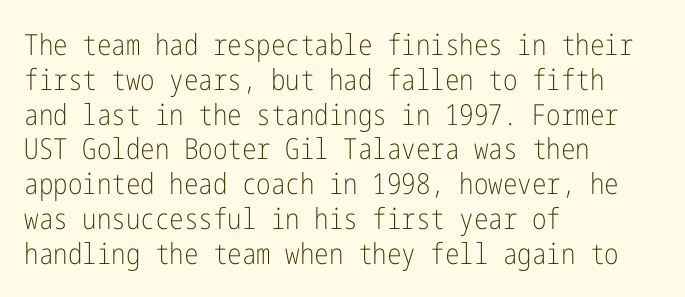
Q: Is the text bold? A: No.
Q: Is the text italic (slanted)? A: No, it is upright.
Q: Is the typeface a serif or a sans-serif typeface? A: Sans-serif.
Q: Is the text underlined? A: No.
Q: How is the paragraph aligned? A: Left-aligned.
Q: Is the spacing between letters normal or unusually wide? A: Normal.
Q: Width (condensed, normal, or wide)? A: Condensed.
Q: Stroke contrast? A: Low.
Q: x-height? A: Medium.
